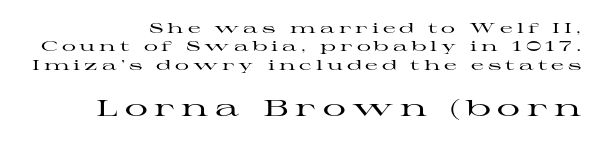
The image shows 23 px text type, upright; set right-aligned, normal line spacing (1.32x), unusually wide letter spacing (+0.29 em), not underlined; the second (bottom) block is 1.64x larger.
